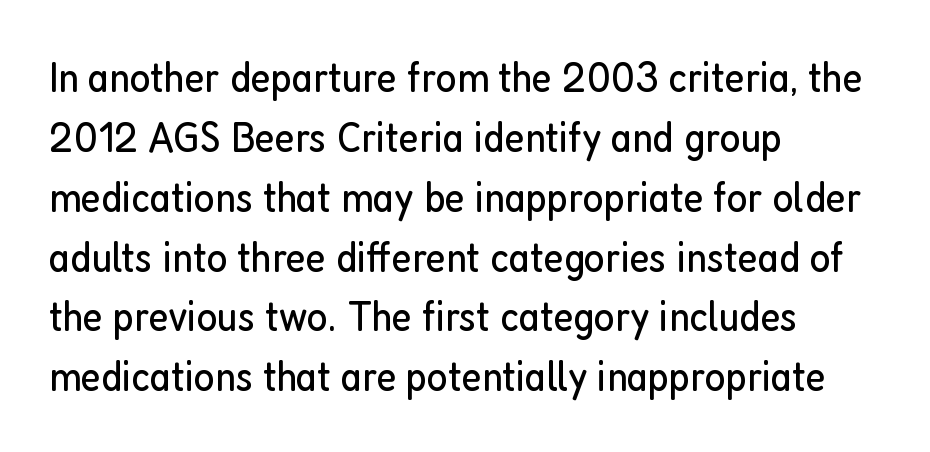
Ascenders rise straight up at ninety degrees. The glyphs are unaccompanied by any horizontal stroke below them. Students, note that the glyphs here touch the page at normal intervals. The passage shown is typeset with a sans-serif family.
